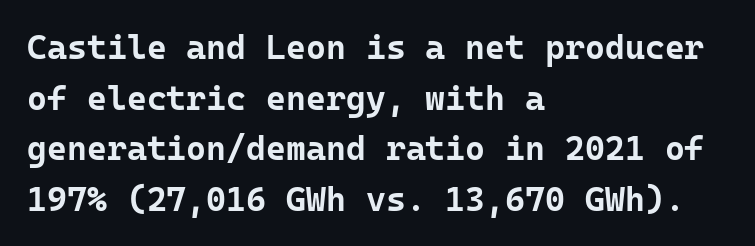
Q: Is the text bold? A: Yes.
Q: Is the text italic (slanted)? A: No, it is upright.
Q: Is the typeface a serif or a sans-serif typeface? A: Sans-serif.
Q: Is the text underlined? A: No.
Q: How is the paragraph aligned? A: Left-aligned.
Q: Is the spacing between letters normal or unusually wide? A: Normal.
Q: Is the spacing between lines tight, normal or loose? A: Normal.
Q: Width (condensed, normal, or wide)? A: Normal.
Q: Stroke contrast? A: Low.
Q: x-height? A: Medium.
Q: Monospaced? A: Yes.
